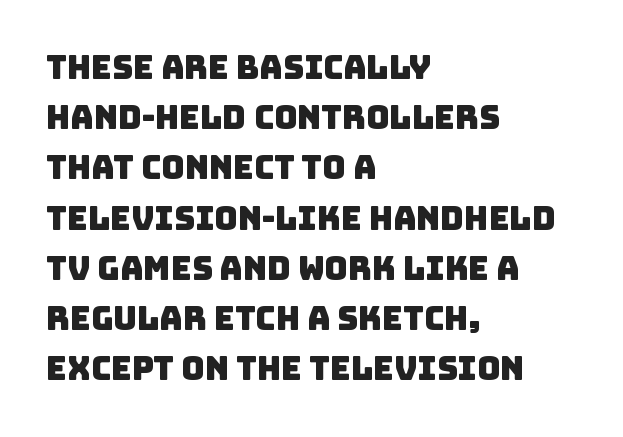
Each row of text sits above clean, open space. Regarding leading, the lines here are spaced in the standard way. Horizontal alignment here is leftward, the default for most running prose. You could not count columns in this text — the font is proportionally spaced. There is no visible air inserted between adjacent glyphs.
